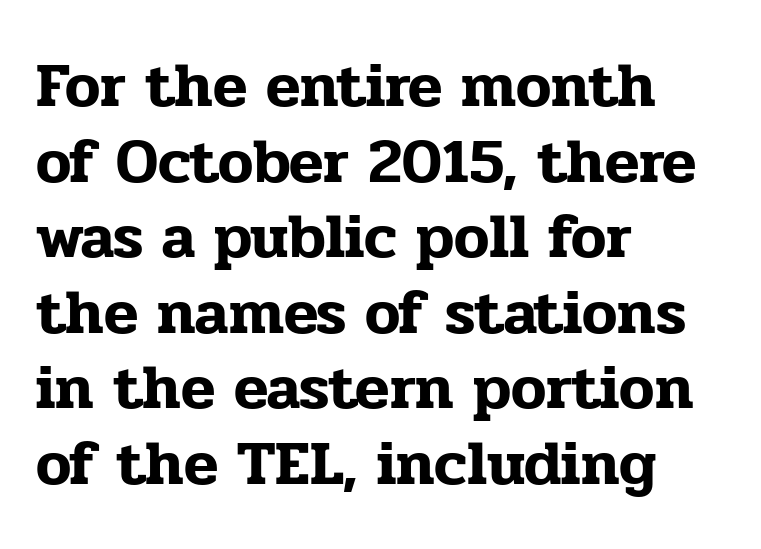
Is there any slant? The stems are plumb. Observe the serifs anchoring each vertical stroke in this sample. These lines stack with their left ends in a neat column. The baseline area is clear. This rendering leaves character spacing at its baseline value.
